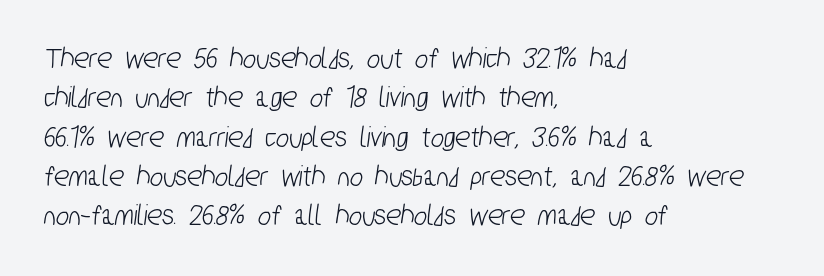
Q: Is the typeface a serif or a sans-serif typeface? A: Sans-serif.
Q: Is the text underlined? A: No.
Q: How is the paragraph aligned? A: Left-aligned.
Q: Is the spacing between letters normal or unusually wide? A: Normal.
Q: Is the spacing between lines tight, normal or loose? A: Normal.
Q: Width (condensed, normal, or wide)? A: Condensed.
Q: Stroke contrast? A: Low.
Q: x-height? A: Medium.
Q: Monospaced? A: No.
